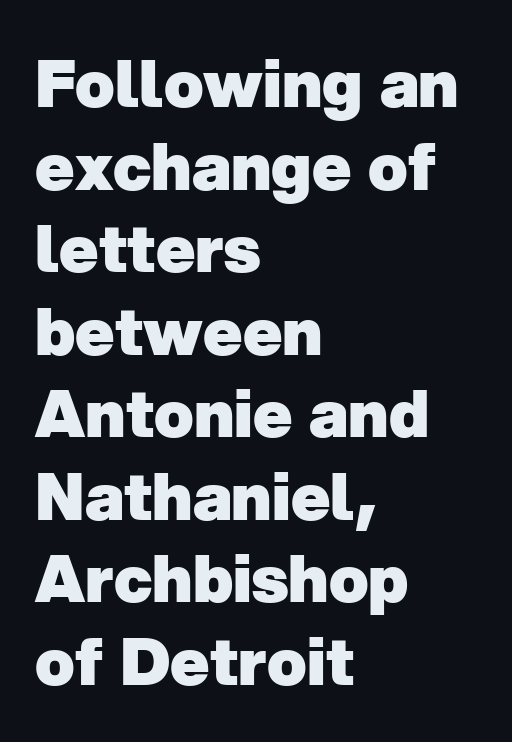
The image shows 65 px heavy sans-serif type; set left-aligned, normal line spacing (1.27x), normal letter spacing, not underlined; low stroke contrast and a medium x-height.
